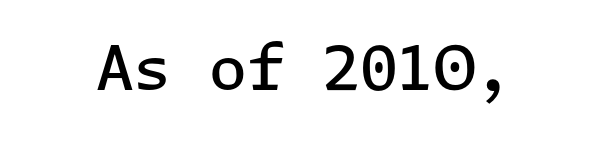
Ascenders rise straight up at ninety degrees. This is moderately heavy type, rendered in semibold. No feet cap the strokes, marking this as sans-serif type. There is no visible air inserted between adjacent glyphs.
